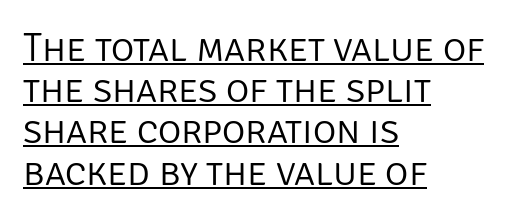
Stems and bowls with no extra thickness — not bold. The paragraph has a hard left edge and a soft right edge. The passage shown has conventional tracking throughout. No italicization has been applied; the sample stays upright. The passage shown is typeset with a sans-serif family. Descenders here cross a horizontal rule under the line.
